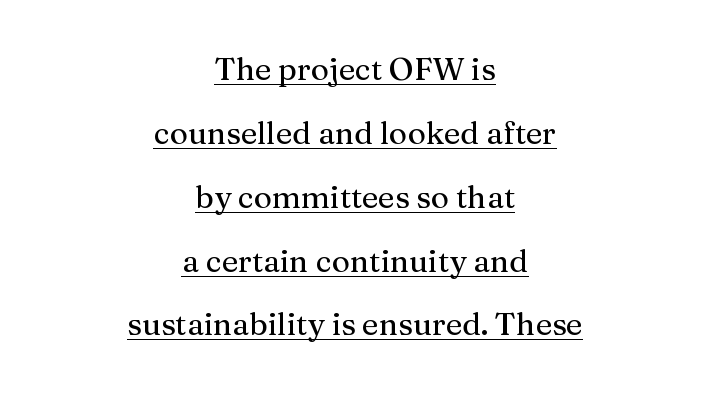
The image shows 31 px serif type, upright; set centered, loose line spacing (2.06x), normal letter spacing, underlined; medium stroke contrast and a medium x-height.
